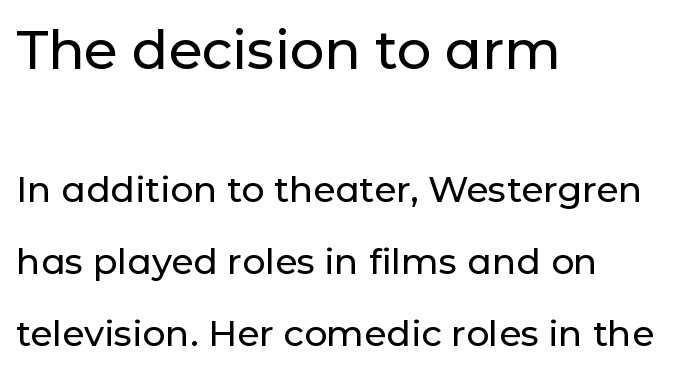
Type without underlining. The type family on display is of the sans-serif kind. The letters stand straight up with perfectly vertical stems. The horizontal fit of the characters is conventional and even.
